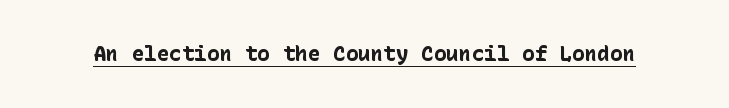
Q: Is the text bold? A: Yes.
Q: Is the text italic (slanted)? A: No, it is upright.
Q: Is the text underlined? A: Yes.
Q: Is the spacing between letters normal or unusually wide? A: Normal.
